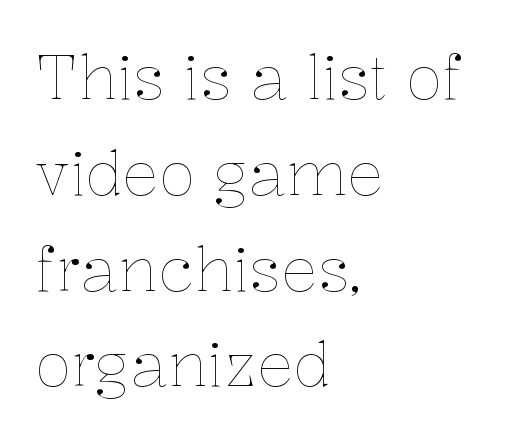
A clean baseline with only descenders dipping below it. Ink coverage per letter is moderate at most. Posture: straight, roman, zero tilt. These lines keep a tight, regular rhythm from letter to letter. Notice how the passage keeps a crisp vertical edge on the left only. Here the designer chose a conventional face with non-uniform glyph widths.
